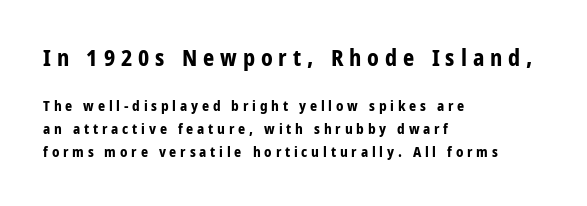
The image shows 22 px bold type, upright; set left-aligned, normal line spacing (1.64x), unusually wide letter spacing (+0.27 em), not underlined; the first (top) block is 1.57x larger.
